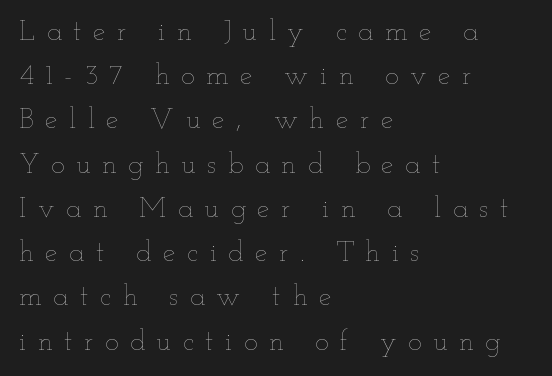
{"italic": "no", "bold": "no", "weight": "thin", "width": "wide", "stroke_contrast": "low", "x_height": "small", "monospaced": "no", "underline": "no", "align": "left", "line_spacing": "normal", "line_spacing_ratio": 1.58, "letter_spacing": "wide", "letter_spacing_em": 0.42, "glyph_px": 28}
